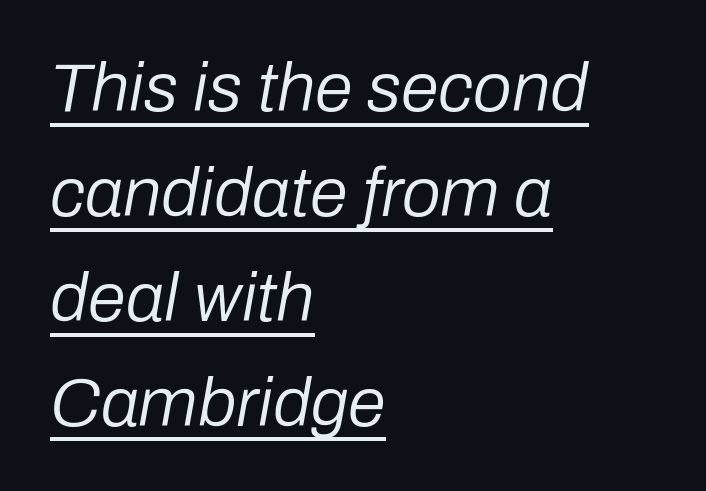
Q: Is the text bold? A: No.
Q: Is the text italic (slanted)? A: Yes, it leans right by about 10 degrees.
Q: Is the text underlined? A: Yes.
Q: How is the paragraph aligned? A: Left-aligned.
Q: Is the spacing between letters normal or unusually wide? A: Normal.
Q: Is the spacing between lines tight, normal or loose? A: Normal.
Q: Width (condensed, normal, or wide)? A: Normal.
Q: Stroke contrast? A: Low.
Q: x-height? A: Medium.
Q: Monospaced? A: No.
